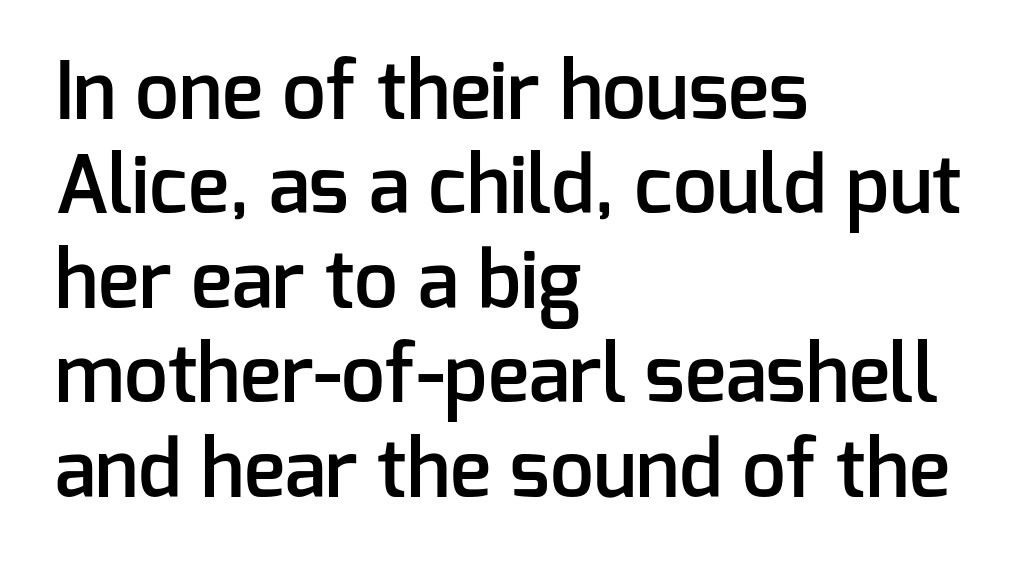
Q: Is the text bold? A: Semi-bold.
Q: Is the text italic (slanted)? A: No, it is upright.
Q: Is the typeface a serif or a sans-serif typeface? A: Sans-serif.
Q: Is the text underlined? A: No.
Q: How is the paragraph aligned? A: Left-aligned.
Q: Is the spacing between letters normal or unusually wide? A: Normal.
Q: Width (condensed, normal, or wide)? A: Normal.
Q: Stroke contrast? A: Low.
Q: x-height? A: Medium.
Q: Monospaced? A: No.
